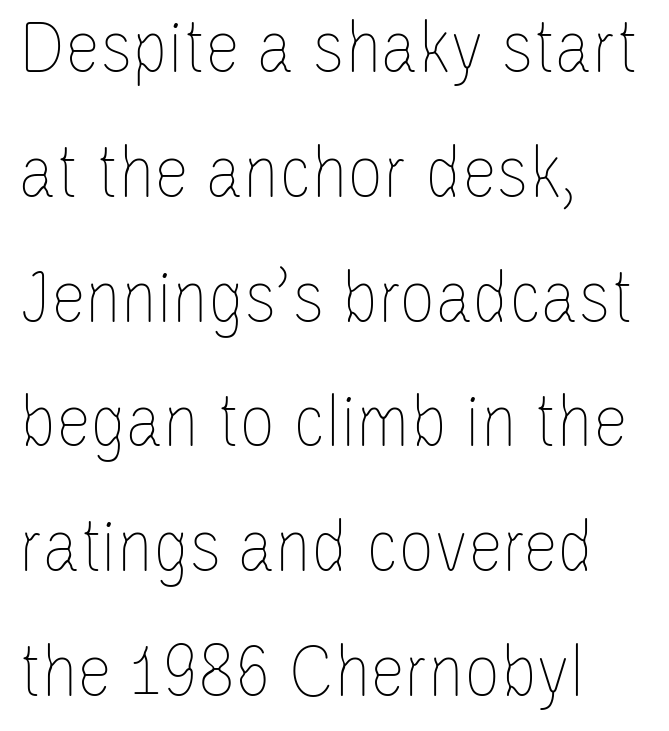
The image shows 79 px thin, condensed type, upright; set left-aligned, normal line spacing (1.58x), normal letter spacing, not underlined; low stroke contrast and a large x-height.
